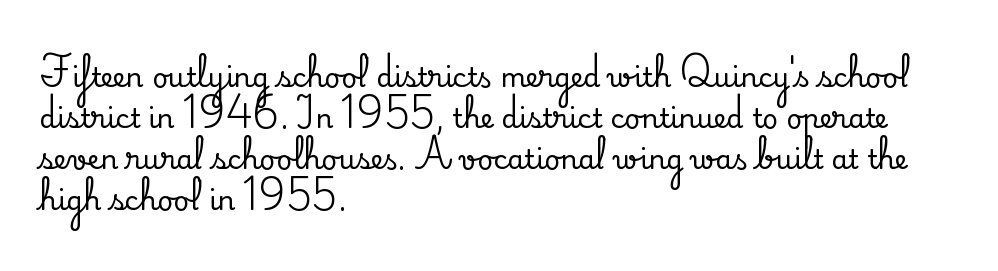
Q: Is the text italic (slanted)? A: No, it is upright.
Q: Is the text underlined? A: No.
Q: How is the paragraph aligned? A: Left-aligned.
Q: Is the spacing between letters normal or unusually wide? A: Normal.
Q: Is the spacing between lines tight, normal or loose? A: Normal.
